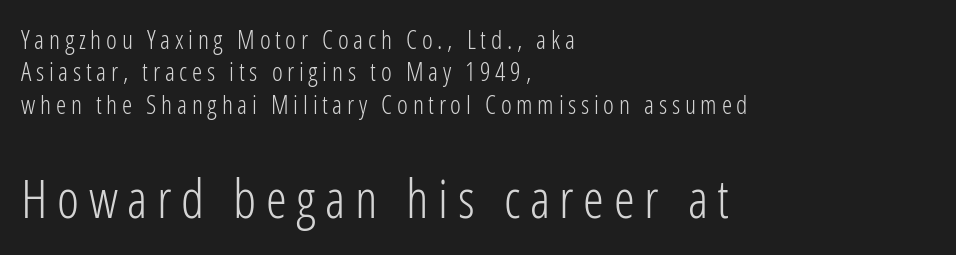
Q: Is the text bold? A: No.
Q: Is the text italic (slanted)? A: No, it is upright.
Q: Is the typeface a serif or a sans-serif typeface? A: Sans-serif.
Q: Is the text underlined? A: No.
Q: How is the paragraph aligned? A: Left-aligned.
Q: Is the spacing between lines tight, normal or loose? A: Normal.
Q: Which block of text is set in a larger size, the first (top) or the second (bottom)? A: The second (bottom) one.
Q: Width (condensed, normal, or wide)? A: Condensed.
Q: Stroke contrast? A: Low.
Q: x-height? A: Medium.
Q: Monospaced? A: No.
